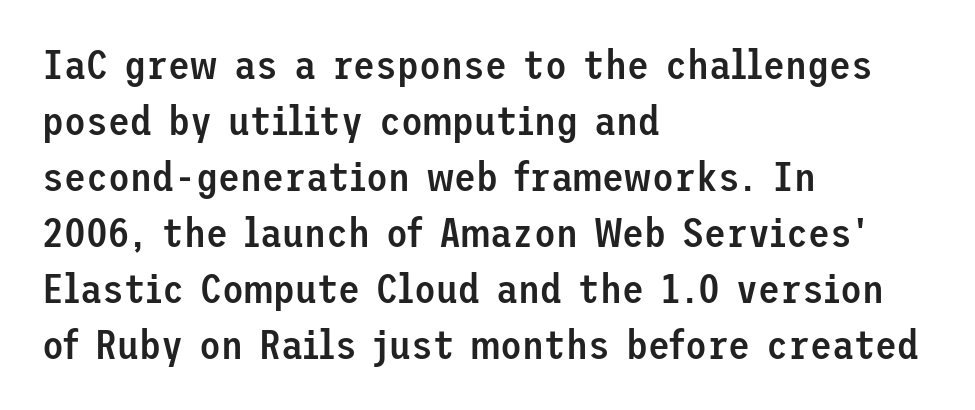
{"serif": "no", "italic": "no", "bold": "semi", "weight": "semibold", "width": "normal", "stroke_contrast": "low", "x_height": "medium", "underline": "no", "align": "left", "line_spacing": "normal", "line_spacing_ratio": 1.4, "letter_spacing": "normal", "letter_spacing_em": 0.0, "glyph_px": 40}
